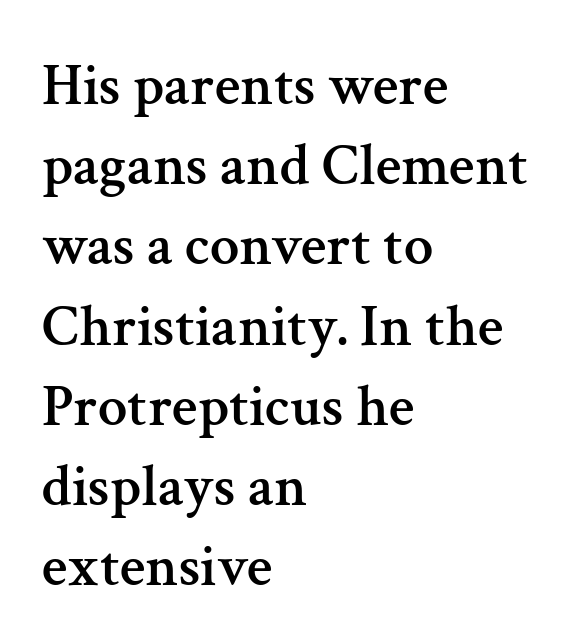
The image shows 59 px serif type, upright; set left-aligned, normal line spacing (1.36x), normal letter spacing, not underlined; medium stroke contrast and a medium x-height.
